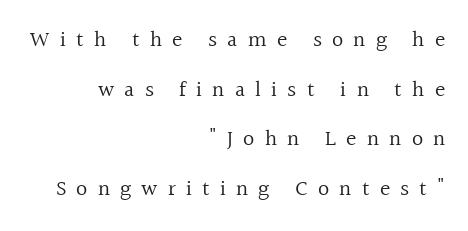
The image shows 22 px text type, upright; set right-aligned, loose line spacing (2.26x), unusually wide letter spacing (+0.46 em), not underlined.
